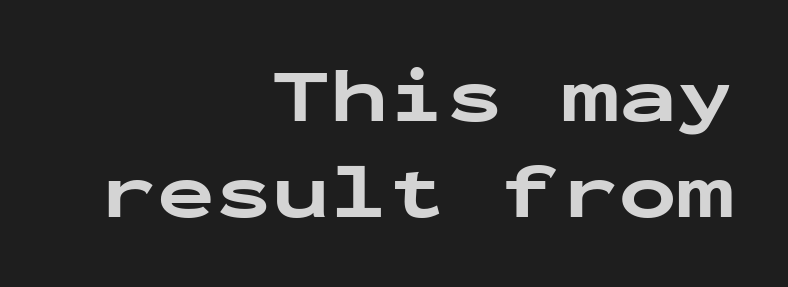
Q: Is the text bold? A: Yes.
Q: Is the text italic (slanted)? A: No, it is upright.
Q: Is the typeface a serif or a sans-serif typeface? A: Sans-serif.
Q: Is the text underlined? A: No.
Q: How is the paragraph aligned? A: Right-aligned.
Q: Is the spacing between letters normal or unusually wide? A: Normal.
Q: Is the spacing between lines tight, normal or loose? A: Normal.
Q: Width (condensed, normal, or wide)? A: Wide.
Q: Stroke contrast? A: Low.
Q: x-height? A: Medium.
Q: Monospaced? A: Yes.
